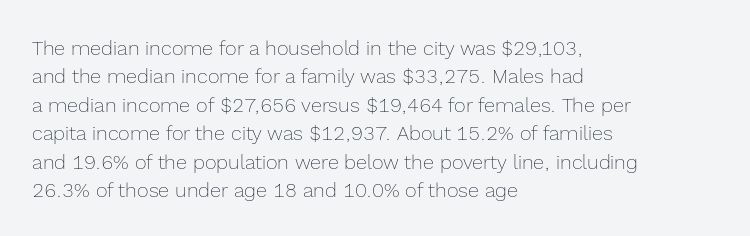
The image shows 20 px text type, upright; set left-aligned, normal line spacing (1.42x), normal letter spacing, not underlined.
